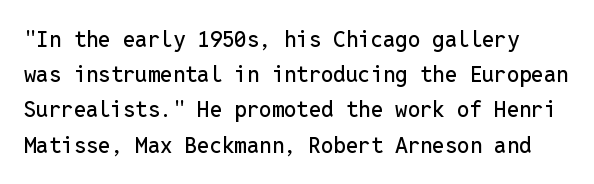
A typesetter would call this zero additional tracking. No italicization has been applied; the sample stays upright. If you measured baseline to baseline, you'd find a middling distance. Anything drawn beneath the words? Only blank space.
